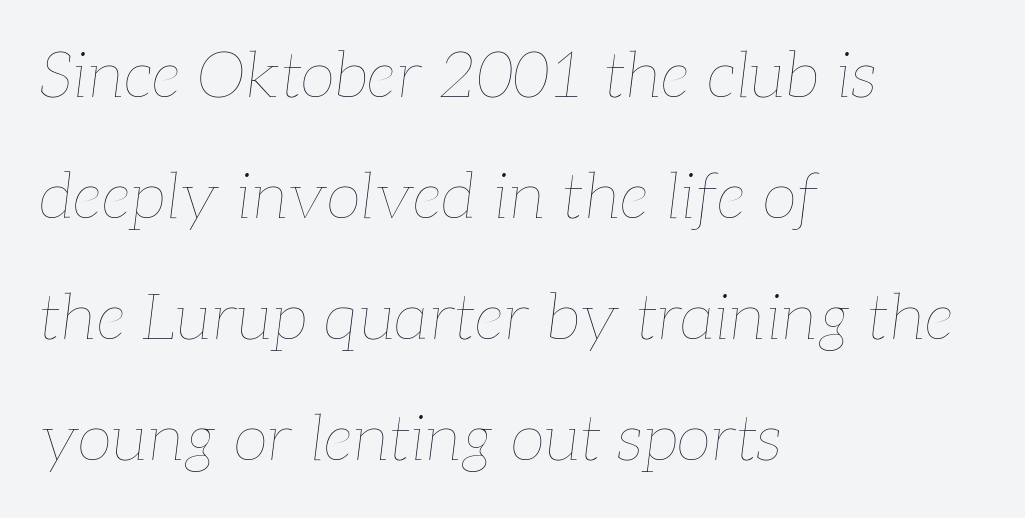
Q: Is the text bold? A: No.
Q: Is the text italic (slanted)? A: Yes, it leans right by about 7 degrees.
Q: Is the text underlined? A: No.
Q: How is the paragraph aligned? A: Left-aligned.
Q: Is the spacing between letters normal or unusually wide? A: Normal.
Q: Width (condensed, normal, or wide)? A: Normal.
Q: Stroke contrast? A: Low.
Q: x-height? A: Medium.
Q: Monospaced? A: No.
